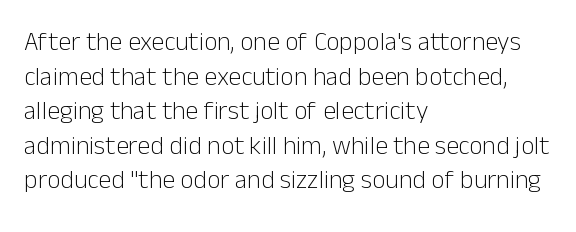
The image shows 26 px text type, upright; set left-aligned, normal line spacing (1.33x), normal letter spacing, not underlined.
